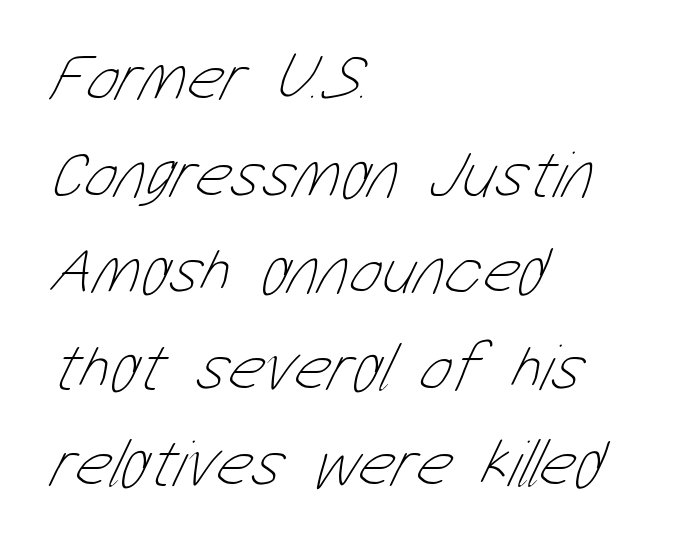
{"bold": "no", "weight": "thin", "width": "condensed", "stroke_contrast": "low", "x_height": "medium", "monospaced": "no", "underline": "no", "align": "left", "line_spacing": "normal", "line_spacing_ratio": 1.42, "letter_spacing": "normal", "letter_spacing_em": 0.0, "glyph_px": 68}
